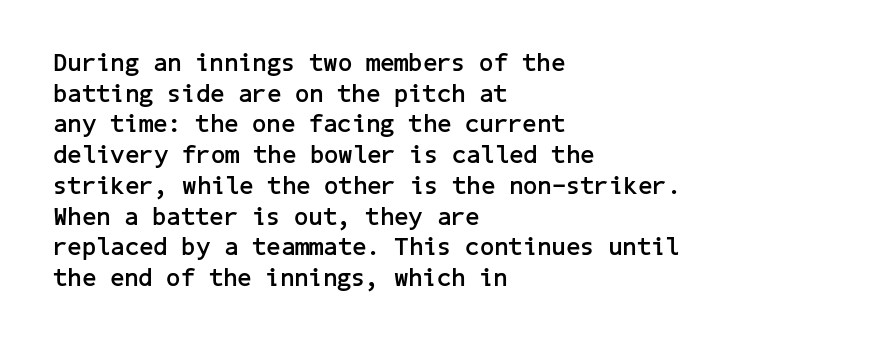
{"italic": "no", "bold": "yes", "underline": "no", "align": "left", "line_spacing_ratio": 1.23, "letter_spacing": "normal", "letter_spacing_em": 0.0, "glyph_px": 25}
